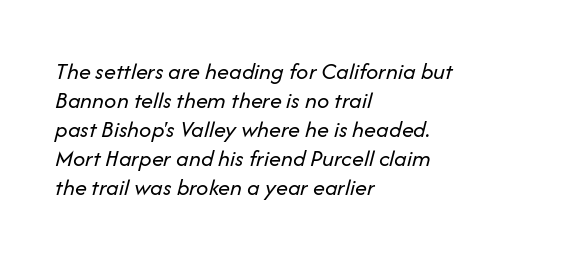
Unmarked baselines from the first word to the last. Typeset ragged right — the left edge is the straight one. Caption: face not bold, strokes unweighted. Slanted lettering throughout.
